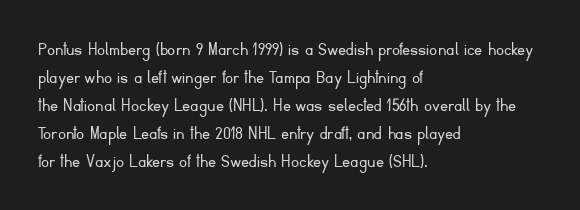
The image shows 20 px text type, upright; set left-aligned, normal line spacing (1.4x), normal letter spacing, not underlined.
